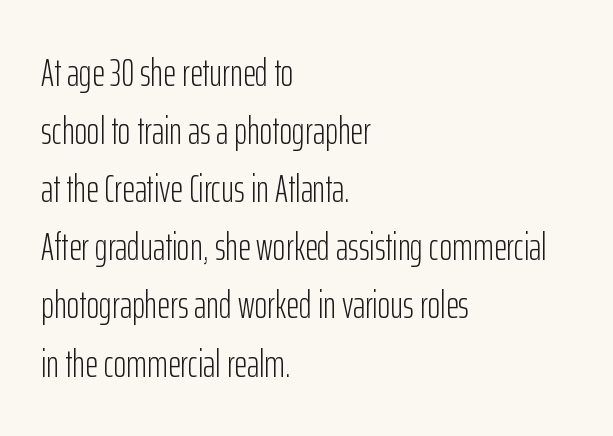
The image shows 39 px light, condensed sans-serif type, upright; set left-aligned, normal line spacing (1.49x), normal letter spacing, not underlined; low stroke contrast and a medium x-height.
